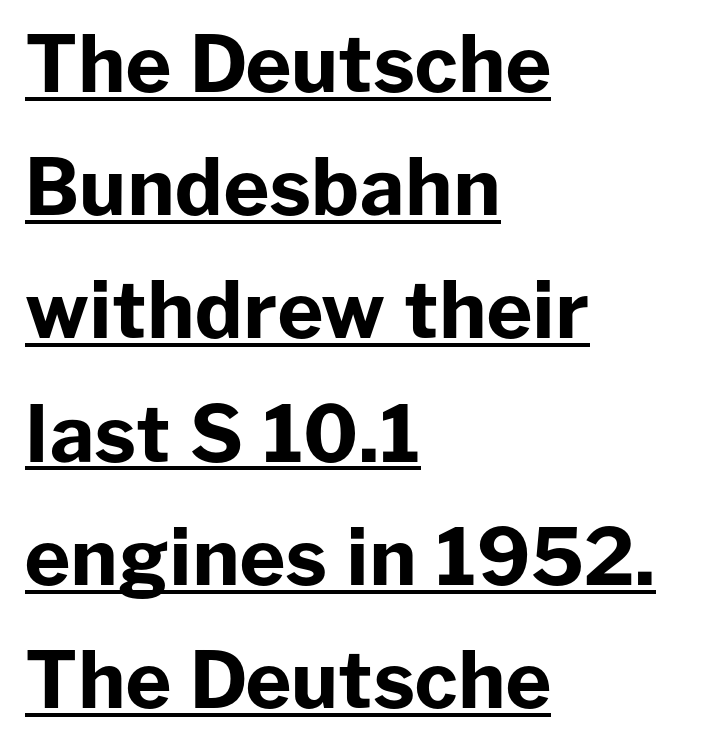
Q: Is the text bold? A: Yes.
Q: Is the text italic (slanted)? A: No, it is upright.
Q: Is the typeface a serif or a sans-serif typeface? A: Sans-serif.
Q: Is the text underlined? A: Yes.
Q: How is the paragraph aligned? A: Left-aligned.
Q: Is the spacing between letters normal or unusually wide? A: Normal.
Q: Is the spacing between lines tight, normal or loose? A: Normal.
Q: Width (condensed, normal, or wide)? A: Normal.
Q: Stroke contrast? A: Low.
Q: x-height? A: Medium.
Q: Monospaced? A: No.
